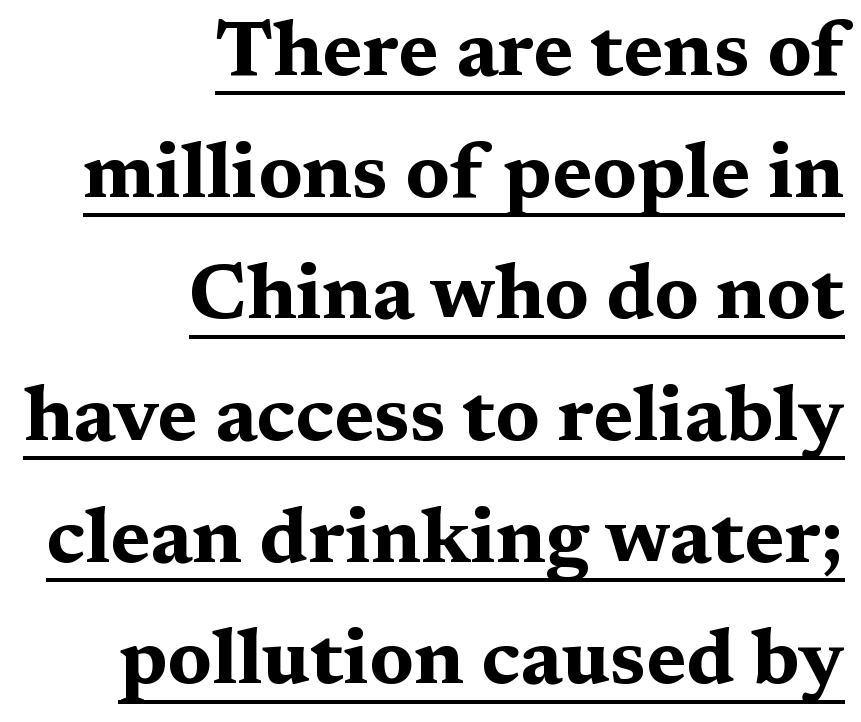
{"serif": "yes", "italic": "no", "bold": "yes", "weight": "bold", "width": "wide", "stroke_contrast": "medium", "x_height": "medium", "monospaced": "no", "underline": "yes", "align": "right", "line_spacing": "normal", "line_spacing_ratio": 1.56, "letter_spacing": "normal", "letter_spacing_em": 0.0, "glyph_px": 78}
